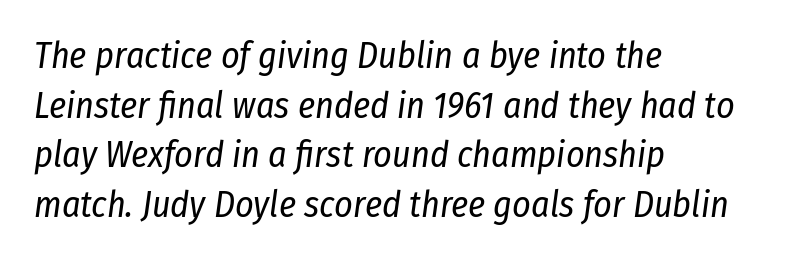
The weight tops out at a normal text grade. In terms of posture, this sample is oblique. Nothing unusual about the tracking: characters are spaced as the font intends. This sample keeps an unexceptional amount of space between lines. Is the block centered? No — it sits flush against the left margin. The face used here is proportionally spaced, like ordinary book or web type.
